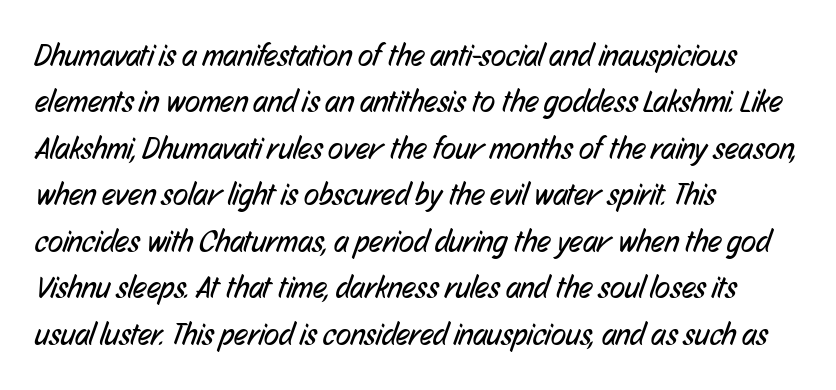
{"serif": "no", "bold": "no", "weight": "regular", "width": "condensed", "stroke_contrast": "low", "x_height": "medium", "monospaced": "no", "underline": "no", "align": "left", "line_spacing": "normal", "line_spacing_ratio": 1.5, "letter_spacing": "normal", "letter_spacing_em": 0.0, "glyph_px": 31}
